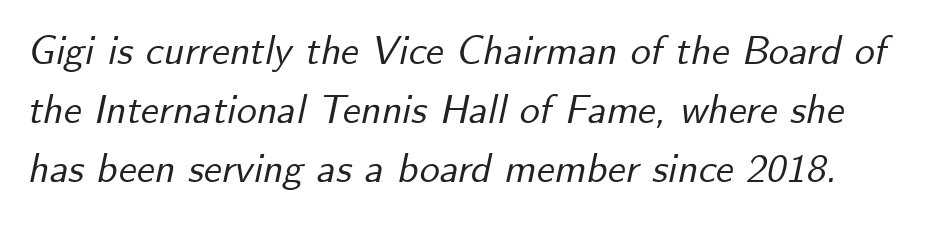
The passage shown stacks its lines at a standard gap. The rendering uses natural spacing where letterforms have individual widths. Rule under the text: the space is simply empty. How are the letters spaced? Ordinarily, with no added tracking. The lettering tilts uniformly, giving the passage an italic look.
